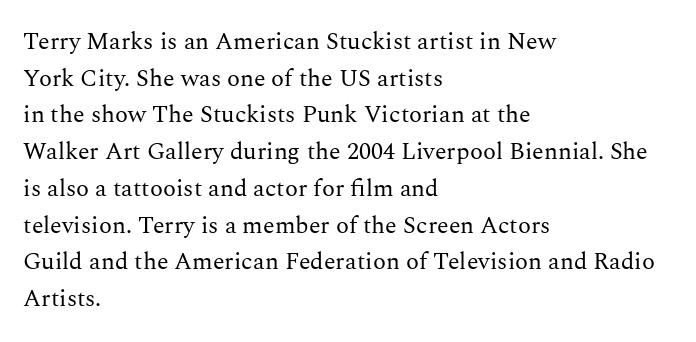
The image shows 24 px text type, upright; set left-aligned, normal line spacing (1.53x), normal letter spacing, not underlined.
